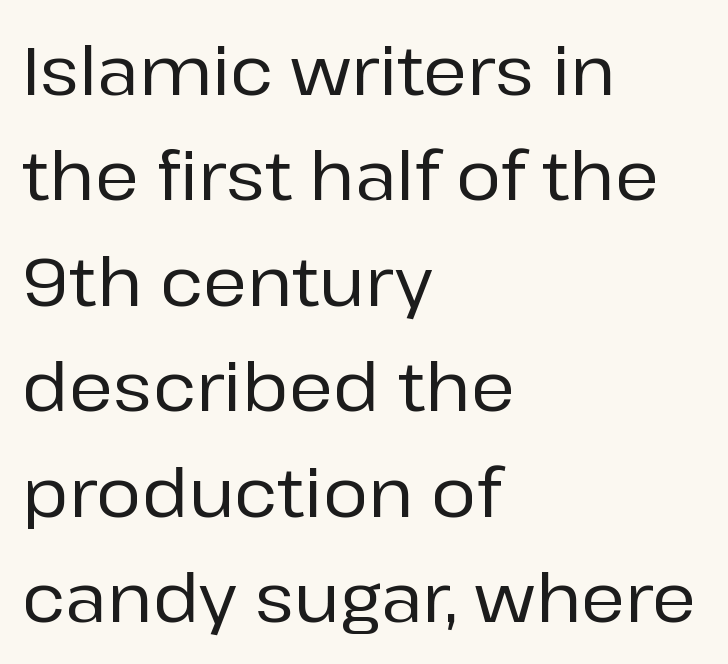
The image shows 68 px sans-serif type, upright; set left-aligned, normal line spacing (1.55x), normal letter spacing, not underlined; low stroke contrast and a medium x-height.
